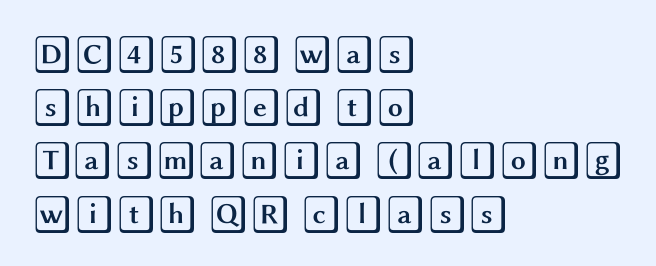
Q: Is the text italic (slanted)? A: No, it is upright.
Q: Is the text underlined? A: No.
Q: How is the paragraph aligned? A: Left-aligned.
Q: Is the spacing between letters normal or unusually wide? A: Normal.
Q: Is the spacing between lines tight, normal or loose? A: Normal.
Q: Width (condensed, normal, or wide)? A: Wide.
Q: x-height? A: Large.
